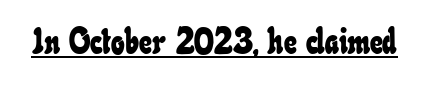
Q: Is the text underlined? A: Yes.
Q: Is the spacing between letters normal or unusually wide? A: Normal.
Q: Width (condensed, normal, or wide)? A: Condensed.
Q: Stroke contrast? A: Low.
Q: x-height? A: Small.
Q: Monospaced? A: No.
